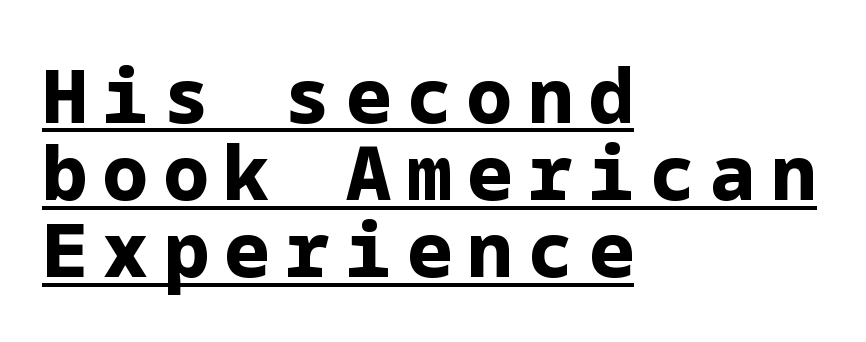
{"serif": "no", "italic": "no", "bold": "yes", "weight": "bold", "width": "normal", "stroke_contrast": "low", "x_height": "medium", "underline": "yes", "align": "left", "line_spacing": "tight", "line_spacing_ratio": 1.03, "letter_spacing": "wide", "letter_spacing_em": 0.21, "glyph_px": 75}
